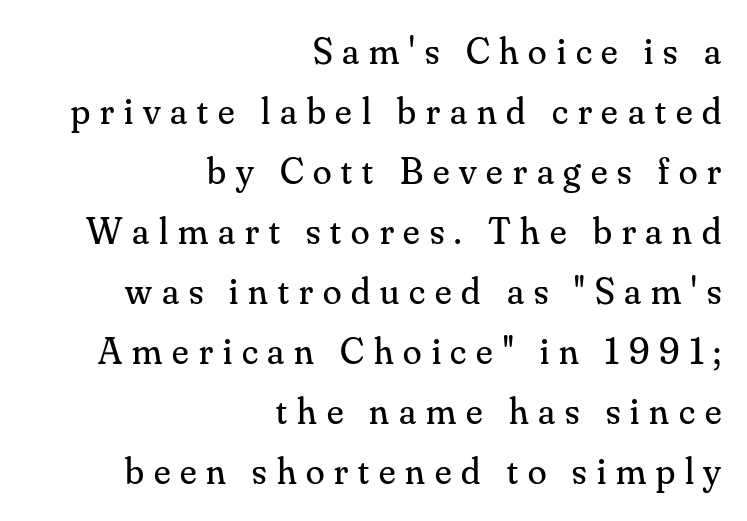
The image shows 38 px regular-weight serif type, upright; set right-aligned, normal line spacing (1.58x), unusually wide letter spacing (+0.26 em), not underlined; medium stroke contrast and a small x-height.
